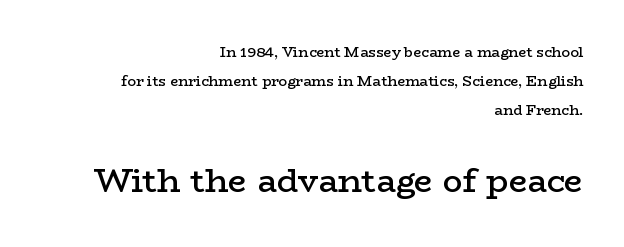
The image shows 33 px semibold, wide serif type, upright; set right-aligned, loose line spacing (2.06x), normal letter spacing, not underlined; the second (bottom) block is 2.36x larger; low stroke contrast and a medium x-height.
